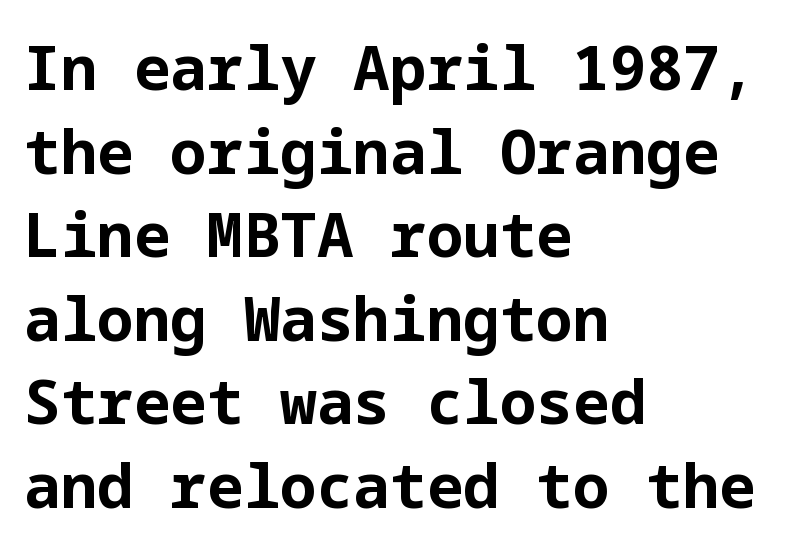
The image shows 61 px bold sans-serif type, upright; set left-aligned, normal line spacing (1.37x), normal letter spacing, not underlined; low stroke contrast and a medium x-height.
